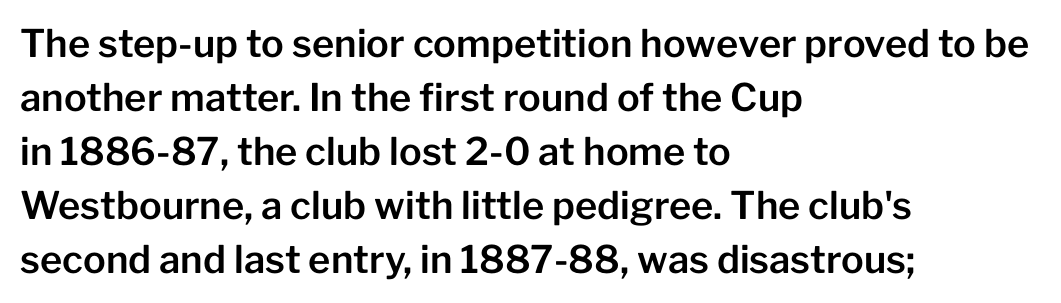
Compared with a centered layout, this one pins lines to the left instead. The passage shown is typed in a proportional face where columns would drift. Regular leading. Just letters on the line, the space beneath them empty. The axis of the letterforms is exactly vertical. This sample uses plain, unmodified letter spacing.
